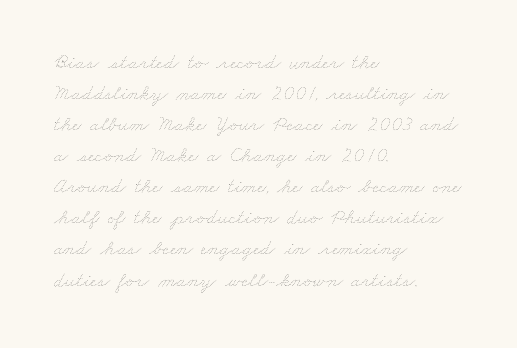
Q: Is the text bold? A: No.
Q: Is the text underlined? A: No.
Q: How is the paragraph aligned? A: Left-aligned.
Q: Is the spacing between letters normal or unusually wide? A: Normal.
Q: Is the spacing between lines tight, normal or loose? A: Normal.
